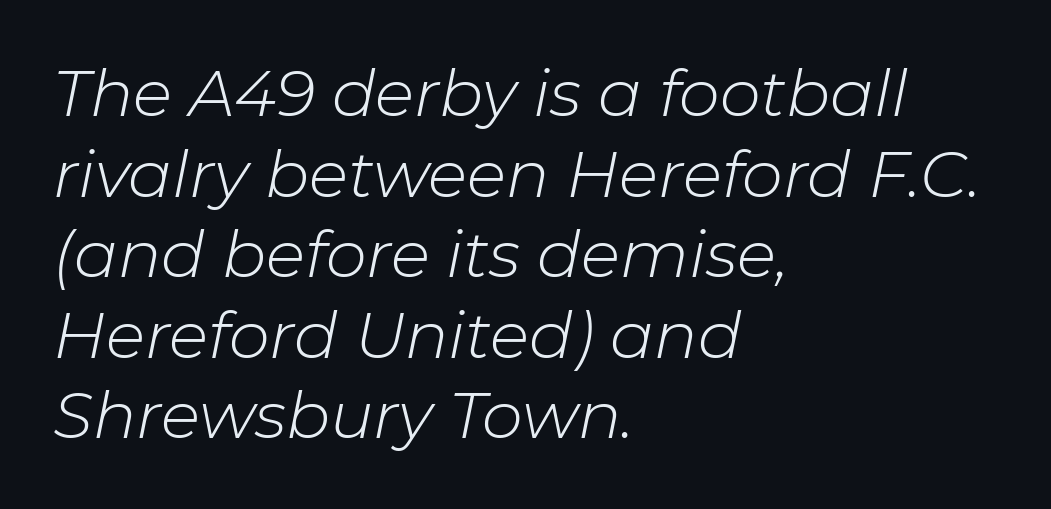
Visually the block forms a straight wall on the left and a jagged coastline on the right. A clean baseline with only descenders dipping below it. This is not heavy type; no bold has been used. This sample has the flowing, uneven cadence of proportional lettering.
